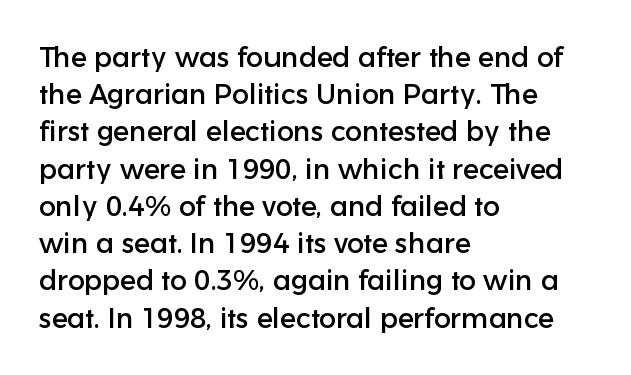
The image shows 28 px sans-serif type, upright; set left-aligned, normal line spacing (1.33x), normal letter spacing, not underlined; low stroke contrast and a medium x-height.
